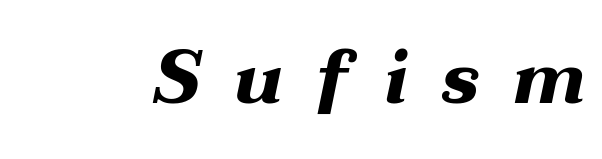
The image shows 74 px bold, wide type, italic (leaning right); set unusually wide letter spacing (+0.44 em), not underlined; medium stroke contrast and a medium x-height.
